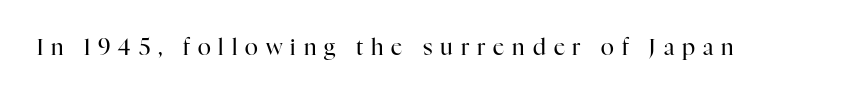
The image shows 22 px text type, upright; set unusually wide letter spacing (+0.36 em), not underlined.
